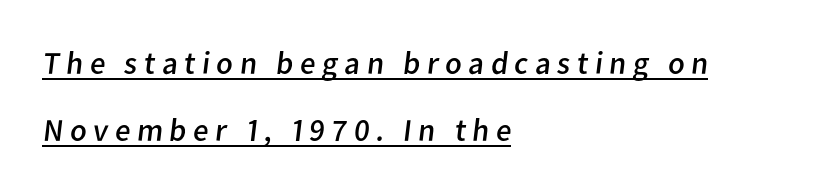
{"serif": "no", "bold": "no", "weight": "regular", "width": "normal", "stroke_contrast": "low", "x_height": "medium", "monospaced": "no", "underline": "yes", "align": "left", "line_spacing": "loose", "line_spacing_ratio": 2.08, "letter_spacing": "wide", "letter_spacing_em": 0.2, "glyph_px": 32}
